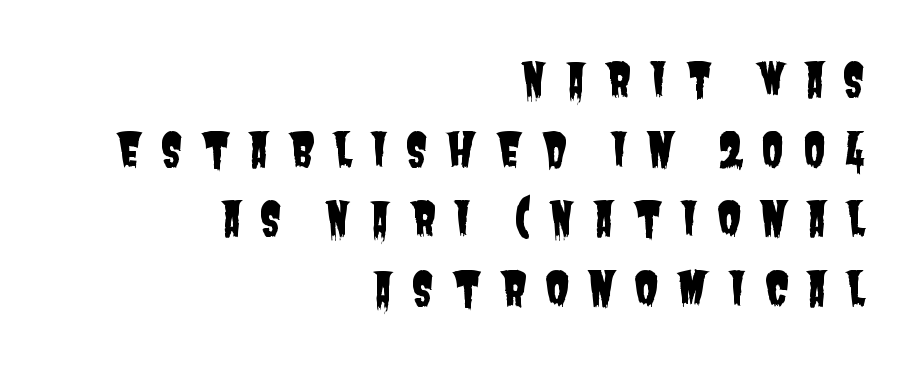
The letterforms stand isolated, each surrounded by extra space. Grotesque or geometric, the face here clearly has no serifs. Interline gaps are of average width in this sample. Bare-footed words on every line. Looks like regular typesetting: each glyph gets only the width it needs. Is the block centered? No — it sits flush against the right margin.
